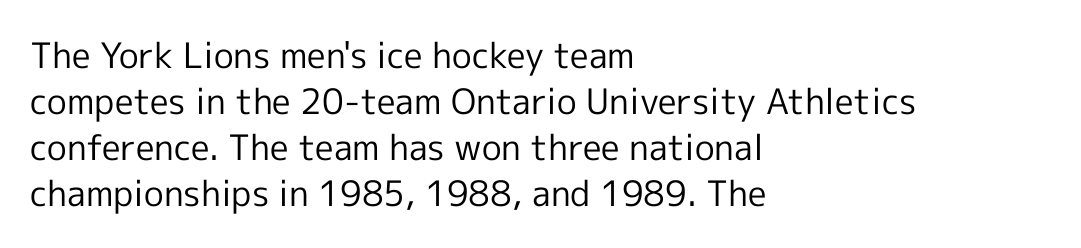
Q: Is the text bold? A: No.
Q: Is the text italic (slanted)? A: No, it is upright.
Q: Is the typeface a serif or a sans-serif typeface? A: Sans-serif.
Q: Is the text underlined? A: No.
Q: How is the paragraph aligned? A: Left-aligned.
Q: Is the spacing between letters normal or unusually wide? A: Normal.
Q: Is the spacing between lines tight, normal or loose? A: Normal.
Q: Width (condensed, normal, or wide)? A: Normal.
Q: x-height? A: Medium.
Q: Monospaced? A: No.
